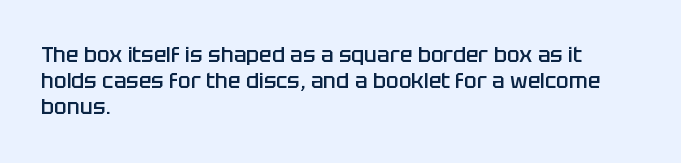
The image shows 21 px text type, upright; set left-aligned, normal line spacing (1.25x), normal letter spacing, not underlined.
